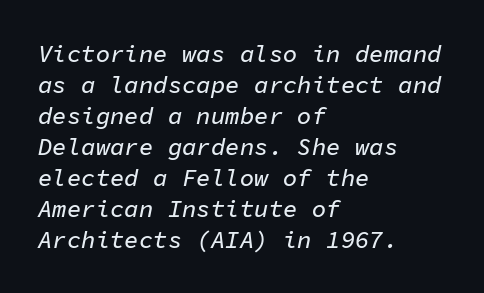
The image shows 24 px text type, italic (leaning right); set left-aligned, normal line spacing (1.29x), normal letter spacing, not underlined.
